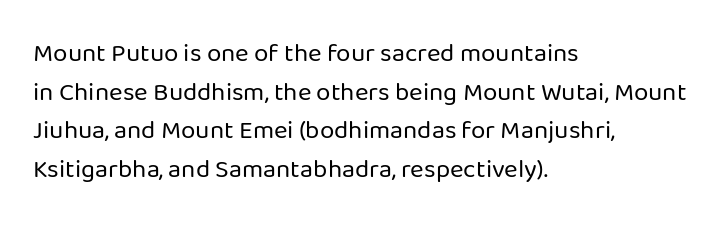
Q: Is the text bold? A: No.
Q: Is the text italic (slanted)? A: No, it is upright.
Q: Is the text underlined? A: No.
Q: How is the paragraph aligned? A: Left-aligned.
Q: Is the spacing between letters normal or unusually wide? A: Normal.
Q: Is the spacing between lines tight, normal or loose? A: Normal.
